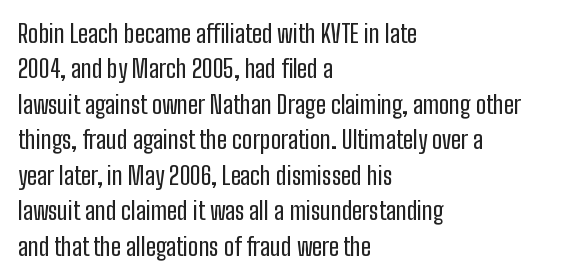
Q: Is the text italic (slanted)? A: No, it is upright.
Q: Is the text underlined? A: No.
Q: How is the paragraph aligned? A: Left-aligned.
Q: Is the spacing between letters normal or unusually wide? A: Normal.
Q: Is the spacing between lines tight, normal or loose? A: Normal.
